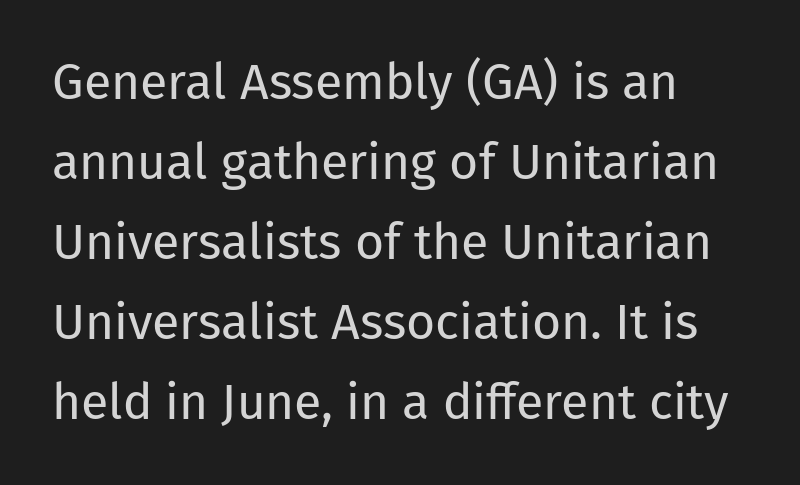
Leading matches the norm, producing a regular column. Tracking value appears to be zero — textbook default spacing. Type without underlining. Stem width sits at or under what a default text font uses. Here the designer chose a conventional face with non-uniform glyph widths. The paragraph has a hard left edge and a soft right edge.
